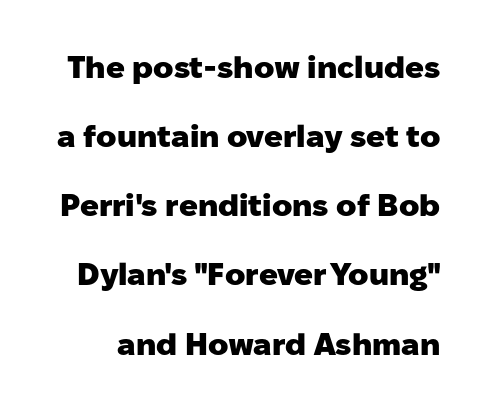
{"serif": "no", "italic": "no", "bold": "yes", "weight": "heavy", "width": "normal", "stroke_contrast": "low", "x_height": "medium", "monospaced": "no", "underline": "no", "line_spacing": "loose", "line_spacing_ratio": 2.23, "letter_spacing": "normal", "letter_spacing_em": 0.0, "glyph_px": 31}
